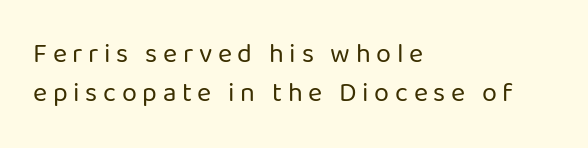
Check under the words: just untouched page. Line starts are locked; line ends wander. Designer's note — italics off, roman on. Think standard paragraph weight, or any step lighter than that. Reading down the column, the eye jumps a familiar distance to each next line.
